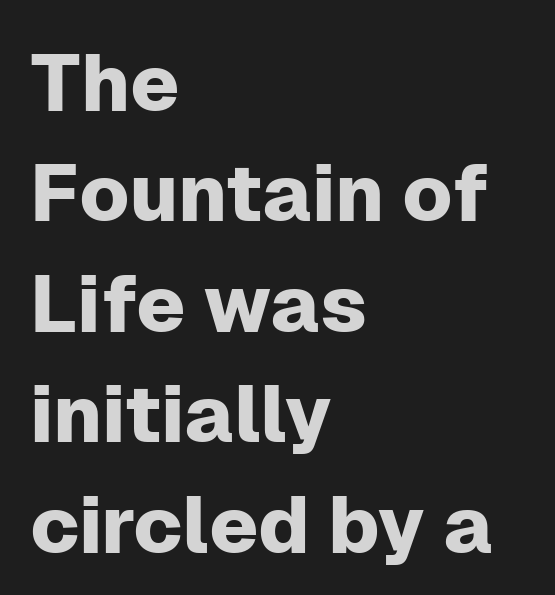
Vertical spacing — default. Typeset ragged right — the left edge is the straight one. The axis of the letterforms is exactly vertical. This rendering features lettering with no underline. Think of a printed novel: that variable character pitch is what you see here.
